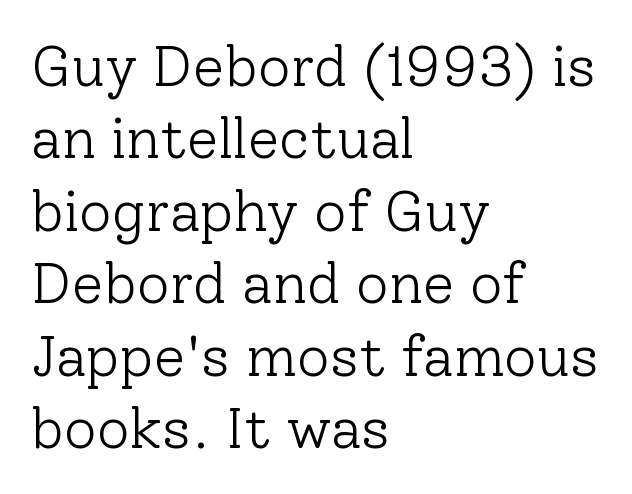
These lines are set flush left with a ragged right edge. The passage shown has conventional tracking throughout. The rendering uses natural spacing where letterforms have individual widths. The typeface has the unassuming heft of standard copy or less. The letters stand straight up with perfectly vertical stems.
